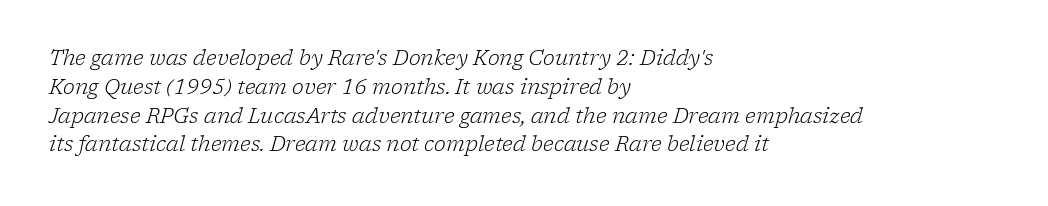
Between one letter and the next there's only the usual sliver of space. These lines were composed using italics. The designer left line spacing at the default. Anything drawn beneath the words? Only blank space.
